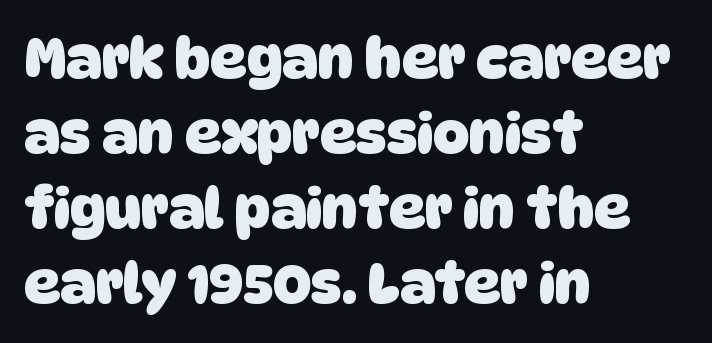
The image shows 56 px heavy sans-serif type; set left-aligned, normal line spacing (1.34x), normal letter spacing, not underlined; low stroke contrast and a large x-height.
